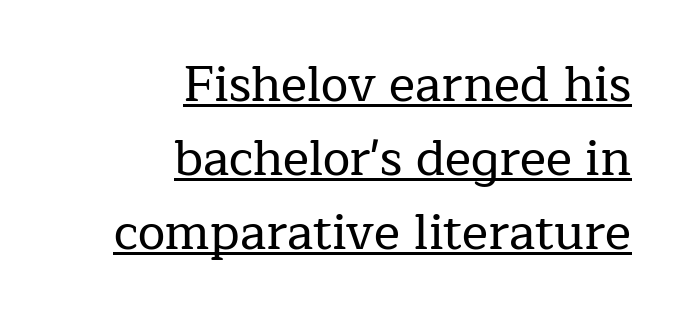
Spacing verdict: proportional, widths tailored to each character. It's the straight-up-and-down kind of type. Has an underline been added? It has. Short note: letters normally spaced. Check where the strokes stop: tiny serifs finish them off. All the whitespace from short lines collects on the left.
